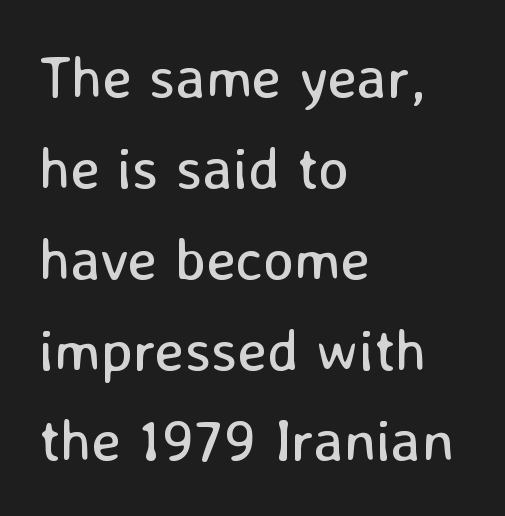
Q: Is the text bold? A: No.
Q: Is the text italic (slanted)? A: No, it is upright.
Q: Is the typeface a serif or a sans-serif typeface? A: Sans-serif.
Q: Is the text underlined? A: No.
Q: How is the paragraph aligned? A: Left-aligned.
Q: Is the spacing between letters normal or unusually wide? A: Normal.
Q: Is the spacing between lines tight, normal or loose? A: Normal.
Q: Width (condensed, normal, or wide)? A: Normal.
Q: Stroke contrast? A: Low.
Q: x-height? A: Medium.
Q: Monospaced? A: No.
